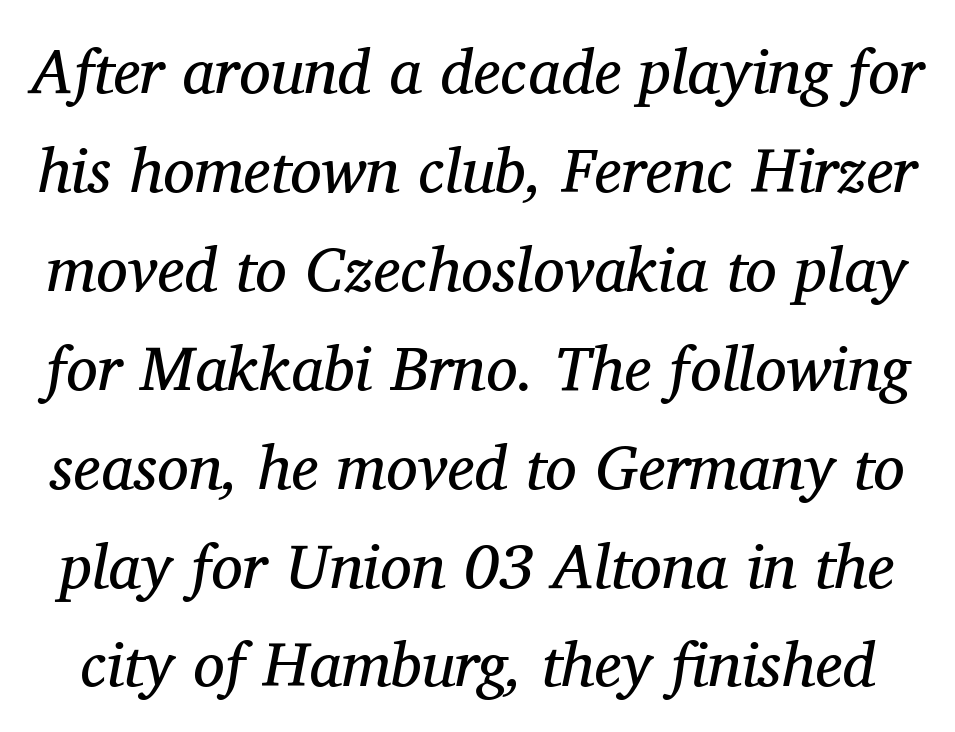
Q: Is the text bold? A: No.
Q: Is the text italic (slanted)? A: Yes, it leans right by about 11 degrees.
Q: Is the typeface a serif or a sans-serif typeface? A: Serif.
Q: Is the text underlined? A: No.
Q: Is the spacing between letters normal or unusually wide? A: Normal.
Q: Is the spacing between lines tight, normal or loose? A: Normal.
Q: Width (condensed, normal, or wide)? A: Normal.
Q: Stroke contrast? A: Medium.
Q: x-height? A: Medium.
Q: Monospaced? A: No.
